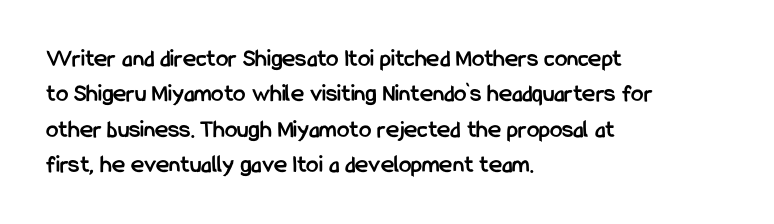
{"italic": "no", "bold": "yes", "underline": "no", "align": "left", "line_spacing": "normal", "line_spacing_ratio": 1.42, "letter_spacing": "normal", "letter_spacing_em": 0.0, "glyph_px": 25}
